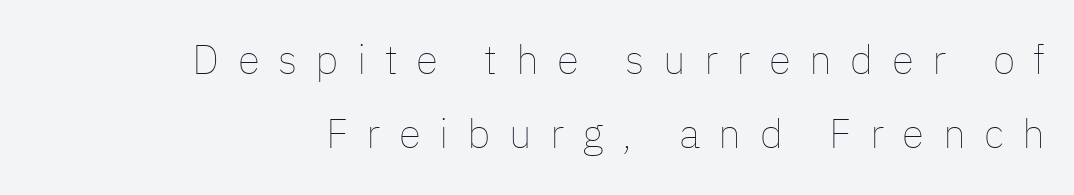
Q: Is the text bold? A: No.
Q: Is the text italic (slanted)? A: No, it is upright.
Q: Is the text underlined? A: No.
Q: How is the paragraph aligned? A: Right-aligned.
Q: Is the spacing between letters normal or unusually wide? A: Unusually wide.
Q: Width (condensed, normal, or wide)? A: Normal.
Q: Stroke contrast? A: Low.
Q: x-height? A: Medium.
Q: Monospaced? A: No.
